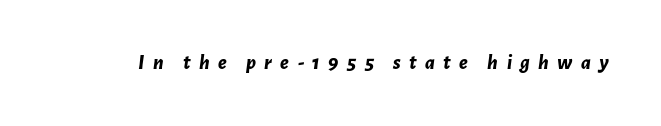
The image shows 21 px bold type, italic (leaning right); set unusually wide letter spacing (+0.4 em), not underlined.
